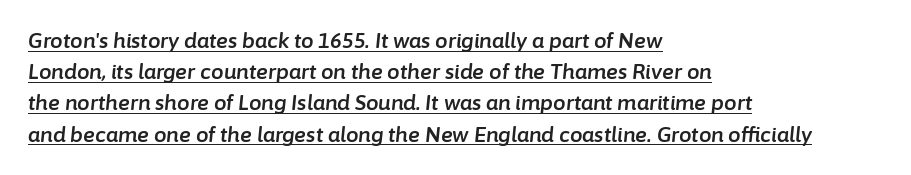
The image shows 20 px text type, italic (leaning right); set left-aligned, normal line spacing (1.56x), normal letter spacing, underlined.
